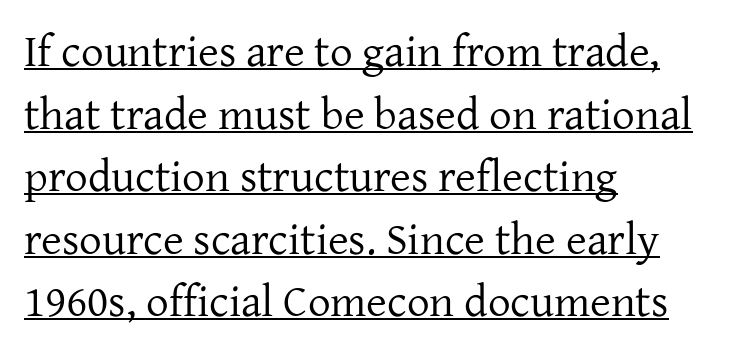
Q: Is the text bold? A: No.
Q: Is the text italic (slanted)? A: No, it is upright.
Q: Is the typeface a serif or a sans-serif typeface? A: Serif.
Q: Is the text underlined? A: Yes.
Q: How is the paragraph aligned? A: Left-aligned.
Q: Is the spacing between letters normal or unusually wide? A: Normal.
Q: Is the spacing between lines tight, normal or loose? A: Normal.
Q: Width (condensed, normal, or wide)? A: Normal.
Q: Stroke contrast? A: Low.
Q: x-height? A: Medium.
Q: Monospaced? A: No.
